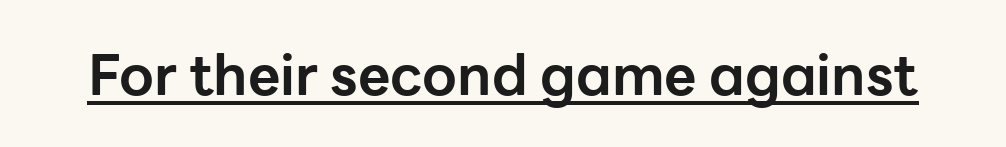
In terms of letterspacing, this is plain default setting. The letters are bold, with thick, heavy strokes. A typesetter would call this proportional, since set widths differ per character. The characters display no serif detailing; their extremities are plain. Vertical strokes here are truly vertical.
